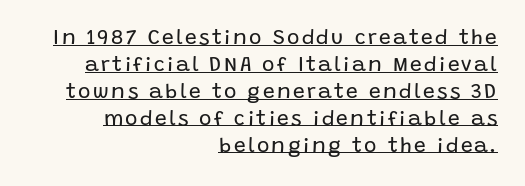
In terms of leading, this rendering sits right in the middle. In CSS terms this would be text-align: right. This reads as an unemphasized weight, regular at the heaviest. Each line of the rendering has a horizontal stroke beneath the glyphs.
